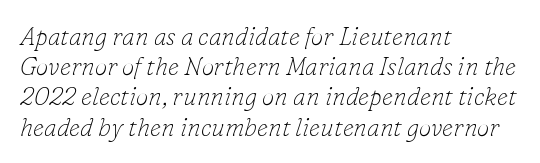
No extra ink here — the face is not bold. Visually the block forms a straight wall on the left and a jagged coastline on the right. Clear beneath every line of the passage. The specimen reads as italic at a glance.
